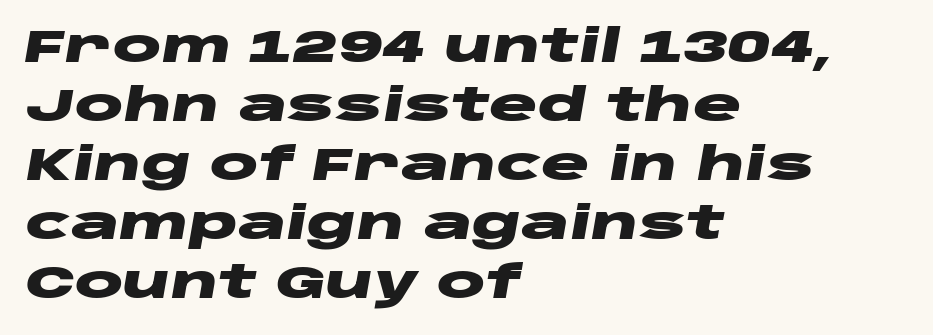
{"italic": "yes", "lean": "right", "slant_degrees": 10, "bold": "yes", "weight": "heavy", "width": "wide", "stroke_contrast": "low", "x_height": "large", "monospaced": "no", "underline": "no", "align": "left", "line_spacing": "normal", "line_spacing_ratio": 1.31, "letter_spacing": "normal", "letter_spacing_em": 0.0, "glyph_px": 45}
